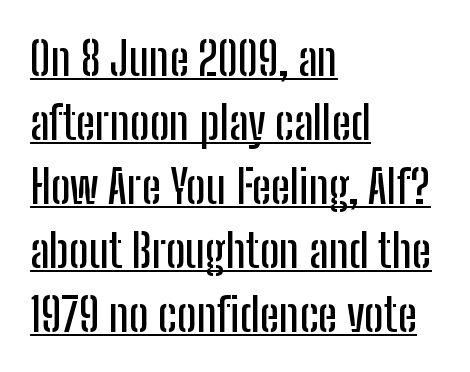
Q: Is the text italic (slanted)? A: No, it is upright.
Q: Is the typeface a serif or a sans-serif typeface? A: Sans-serif.
Q: Is the text underlined? A: Yes.
Q: How is the paragraph aligned? A: Left-aligned.
Q: Is the spacing between letters normal or unusually wide? A: Normal.
Q: Is the spacing between lines tight, normal or loose? A: Normal.
Q: Width (condensed, normal, or wide)? A: Condensed.
Q: Stroke contrast? A: Low.
Q: x-height? A: Medium.
Q: Monospaced? A: No.
